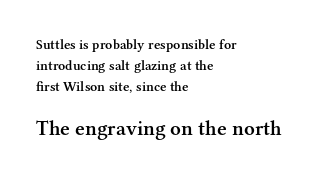
Character size in the trailing block exceeds that of the leading block. The space between consecutive lines is moderate. The letters are semibold — heavier than regular but short of a full bold. This sample is left-justified, so line endings fall wherever the words run out. Anything drawn beneath the words? Only blank space.
